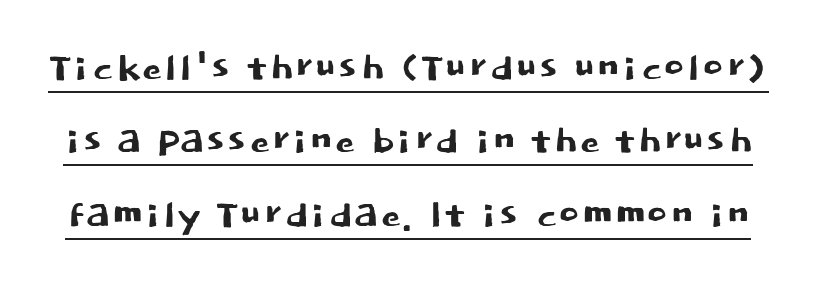
The glyphs in this specimen are sans serif. The letters stand upright; this is a roman face. The letters advance in unequal steps, a hallmark of proportional type. This block has exactly the height ordinary leading produces.
